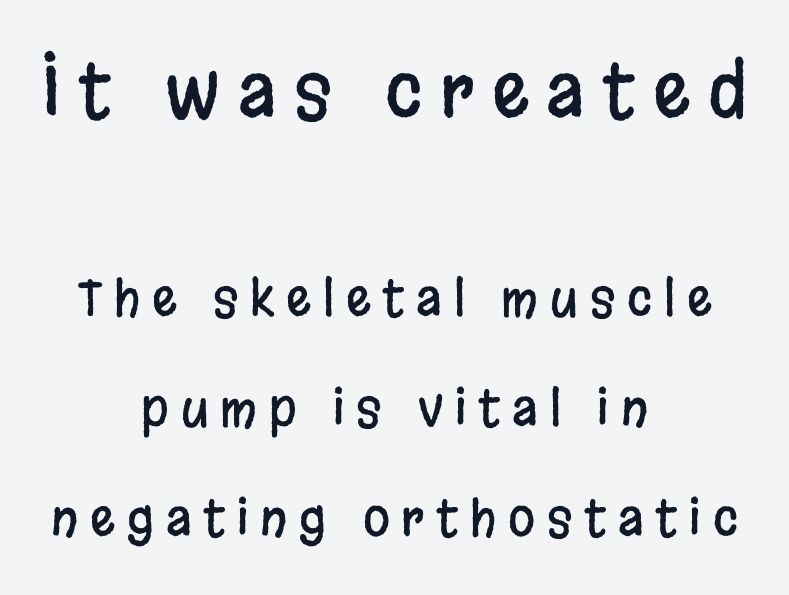
Q: Is the text italic (slanted)? A: No, it is upright.
Q: Is the typeface a serif or a sans-serif typeface? A: Sans-serif.
Q: Is the text underlined? A: No.
Q: How is the paragraph aligned? A: Centered.
Q: Is the spacing between letters normal or unusually wide? A: Unusually wide.
Q: Is the spacing between lines tight, normal or loose? A: Loose.
Q: Which block of text is set in a larger size, the first (top) or the second (bottom)? A: The first (top) one.
Q: Width (condensed, normal, or wide)? A: Condensed.
Q: Stroke contrast? A: Low.
Q: x-height? A: Large.
Q: Monospaced? A: No.
